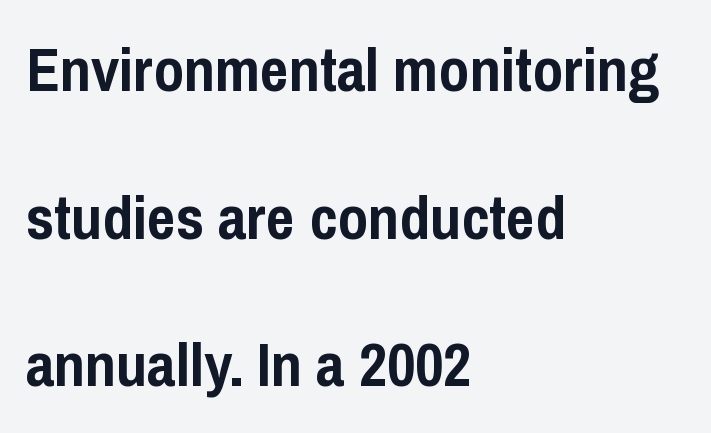
Compared with a centered layout, this one pins lines to the left instead. Character widths vary here, with narrow letters taking less room than wide ones. Descender tails drop into unmarked territory. A great deal of white space separates one row of letters from the next. The passage shown has conventional tracking throughout. Nothing sits at the stroke ends, so this counts as sans-serif.
